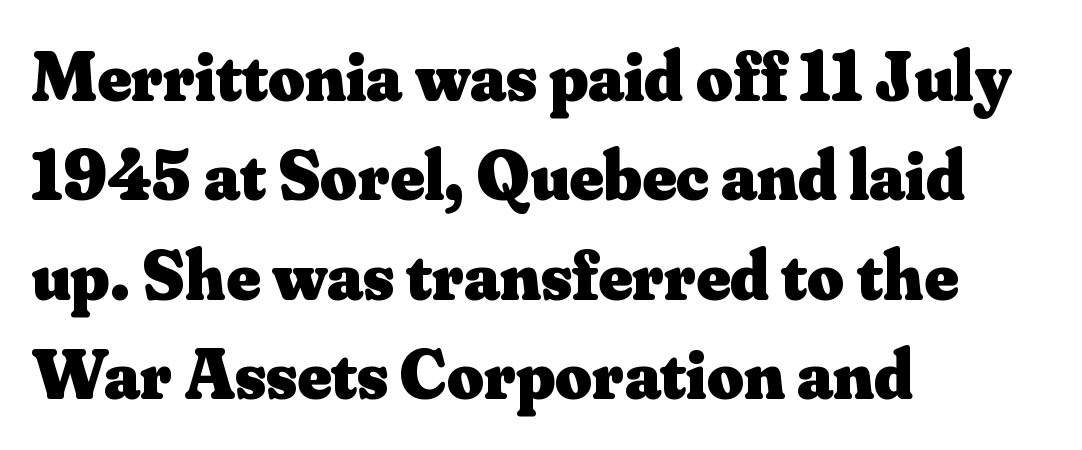
The string is rendered with underlining switched off. A typesetter would call this proportional, since set widths differ per character. Left-aligned paragraph, ragged on the right. These lines keep a tight, regular rhythm from letter to letter.
